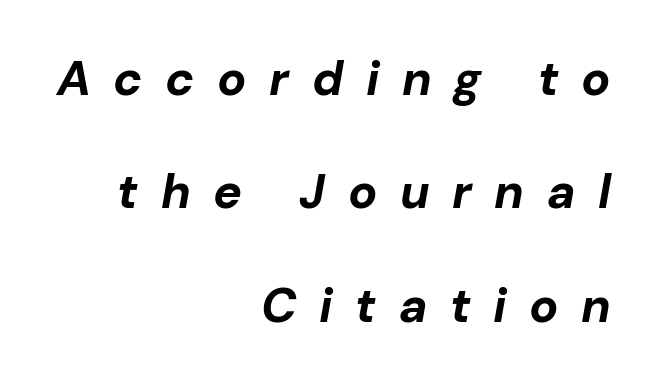
The image shows 48 px bold type, italic (leaning right); set right-aligned, loose line spacing (2.36x), unusually wide letter spacing (+0.47 em), not underlined; low stroke contrast and a medium x-height.
